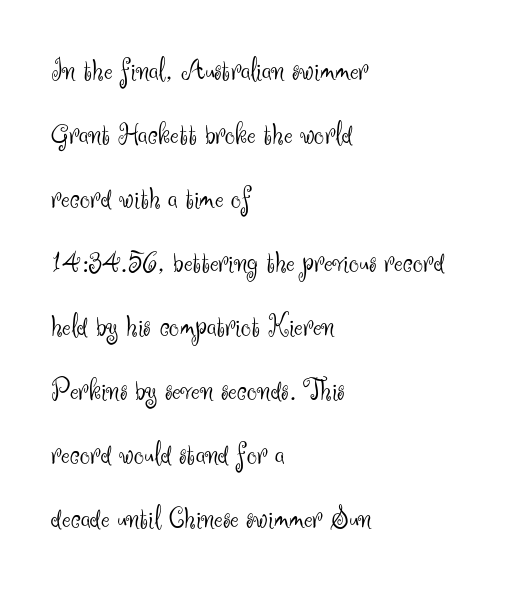
The typeface chosen for these lines omits serifs. Airy leading. Compared with a centered layout, this one pins lines to the left instead. Glance below the letters and you will spot only blank space.
